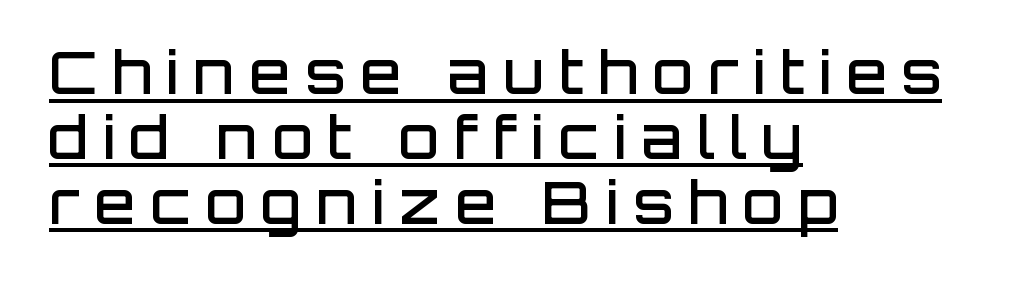
Does the lettering tilt? It doesn't — this is upright. The rendering uses natural spacing where letterforms have individual widths. What decoration does the sample have? An underline. The text block is weighted toward the left margin, trailing off unevenly rightward. Students, this is semibold: more ink than regular, less than bold. The line texture is sparse and dotted thanks to wide tracking.
